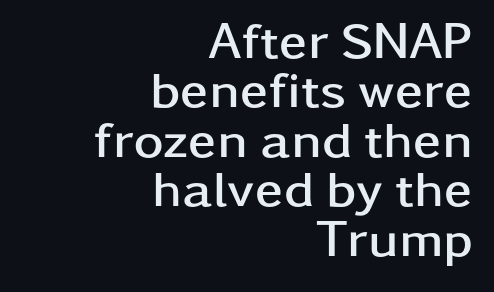
Q: Is the text bold? A: Yes.
Q: Is the text italic (slanted)? A: No, it is upright.
Q: Is the typeface a serif or a sans-serif typeface? A: Sans-serif.
Q: Is the text underlined? A: No.
Q: How is the paragraph aligned? A: Right-aligned.
Q: Is the spacing between letters normal or unusually wide? A: Normal.
Q: Is the spacing between lines tight, normal or loose? A: Tight.
Q: Width (condensed, normal, or wide)? A: Wide.
Q: Stroke contrast? A: Low.
Q: x-height? A: Medium.
Q: Monospaced? A: No.
